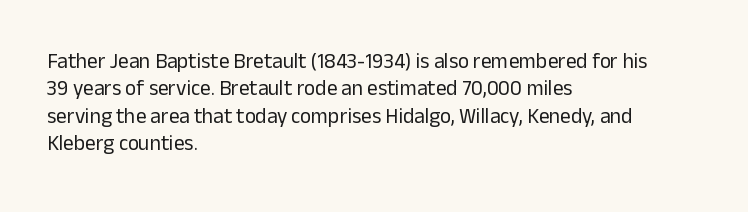
Q: Is the text bold? A: No.
Q: Is the text italic (slanted)? A: No, it is upright.
Q: Is the text underlined? A: No.
Q: How is the paragraph aligned? A: Left-aligned.
Q: Is the spacing between letters normal or unusually wide? A: Normal.
Q: Is the spacing between lines tight, normal or loose? A: Normal.
